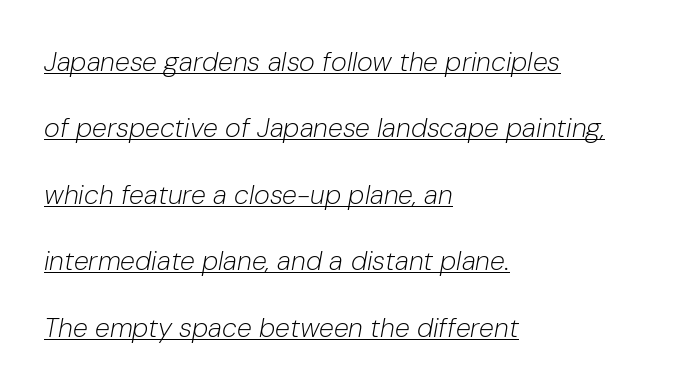
Q: Is the text bold? A: No.
Q: Is the text italic (slanted)? A: Yes, it leans right by about 10 degrees.
Q: Is the text underlined? A: Yes.
Q: How is the paragraph aligned? A: Left-aligned.
Q: Is the spacing between letters normal or unusually wide? A: Normal.
Q: Is the spacing between lines tight, normal or loose? A: Loose.
